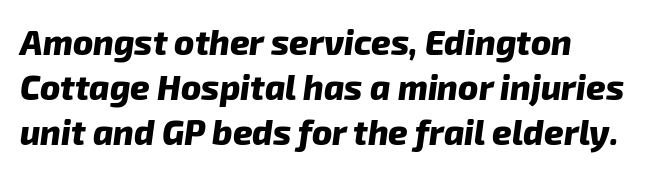
Notice how the passage keeps a crisp vertical edge on the left only. How heavy is the stroke? Heavy — this is a bold. This sample uses plain, unmodified letter spacing. The rendering uses natural spacing where letterforms have individual widths.
